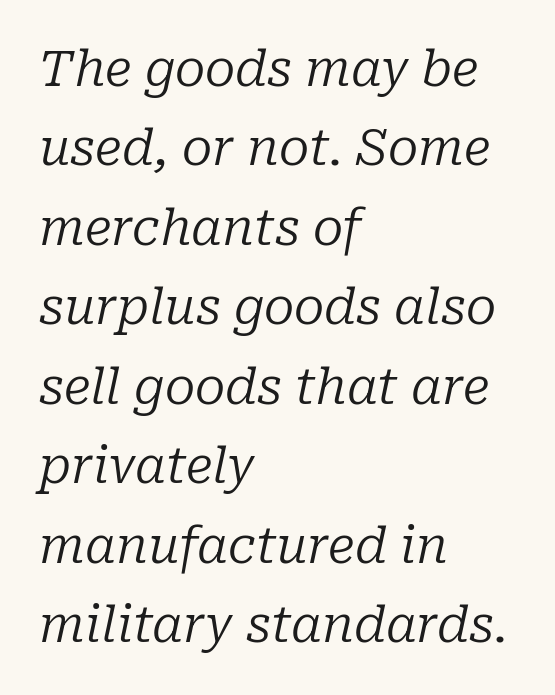
The image shows 50 px regular-weight serif type, italic (leaning right); set left-aligned, normal line spacing (1.59x), normal letter spacing, not underlined; low stroke contrast and a medium x-height.
